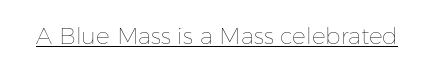
Q: Is the text bold? A: No.
Q: Is the text italic (slanted)? A: No, it is upright.
Q: Is the text underlined? A: Yes.
Q: Is the spacing between letters normal or unusually wide? A: Normal.
